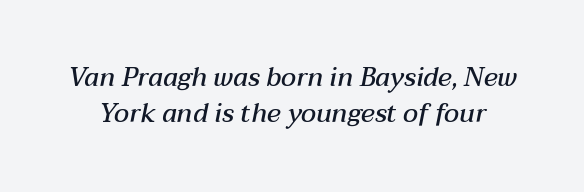
Baseline-to-baseline distance is the conventional proportion of letter height. The baseline area is clear. Slant detected: the letters are inclined. Bold? Not quite — semibold, heavier than regular but stopping short. These lines keep a tight, regular rhythm from letter to letter.
